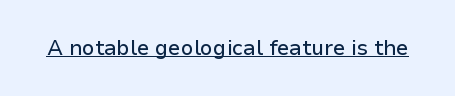
Q: Is the text italic (slanted)? A: No, it is upright.
Q: Is the text underlined? A: Yes.
Q: Is the spacing between letters normal or unusually wide? A: Normal.
